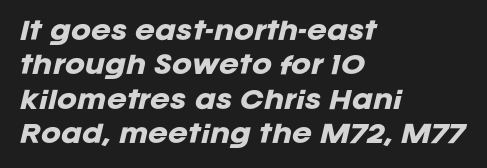
Q: Is the text bold? A: Yes.
Q: Is the text italic (slanted)? A: Yes, it leans right by about 12 degrees.
Q: Is the text underlined? A: No.
Q: How is the paragraph aligned? A: Left-aligned.
Q: Is the spacing between letters normal or unusually wide? A: Normal.
Q: Is the spacing between lines tight, normal or loose? A: Normal.
